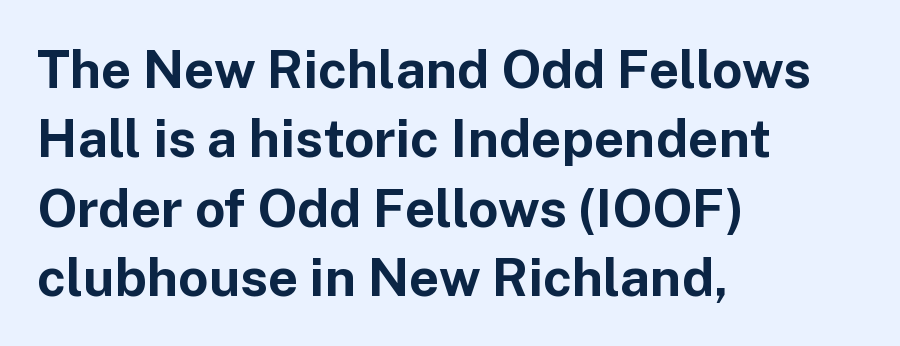
Q: Is the text bold? A: Yes.
Q: Is the text italic (slanted)? A: No, it is upright.
Q: Is the typeface a serif or a sans-serif typeface? A: Sans-serif.
Q: Is the text underlined? A: No.
Q: How is the paragraph aligned? A: Left-aligned.
Q: Is the spacing between letters normal or unusually wide? A: Normal.
Q: Is the spacing between lines tight, normal or loose? A: Normal.
Q: Width (condensed, normal, or wide)? A: Normal.
Q: Stroke contrast? A: Low.
Q: x-height? A: Medium.
Q: Monospaced? A: No.
